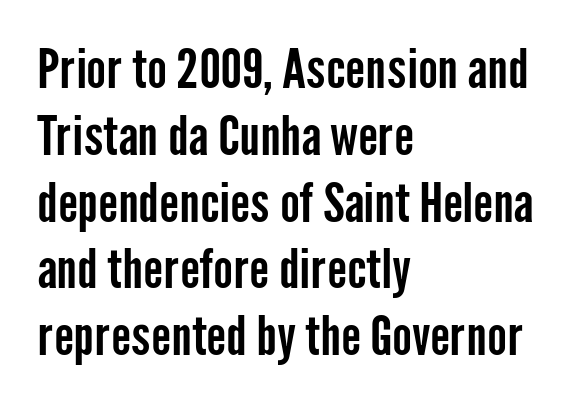
The image shows 53 px condensed sans-serif type, upright; set left-aligned, normal line spacing (1.26x), normal letter spacing, not underlined; low stroke contrast and a medium x-height.
